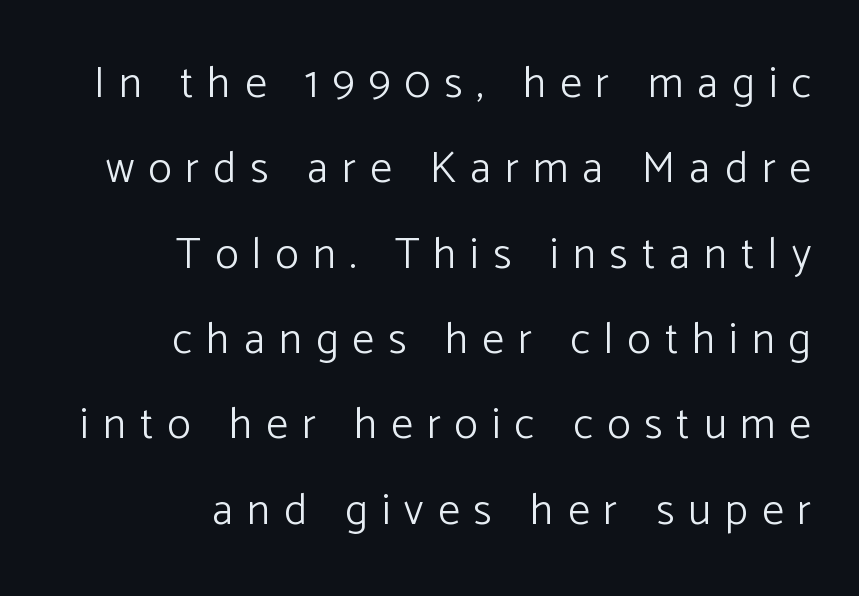
Q: Is the text bold? A: No.
Q: Is the text italic (slanted)? A: No, it is upright.
Q: Is the typeface a serif or a sans-serif typeface? A: Sans-serif.
Q: Is the text underlined? A: No.
Q: How is the paragraph aligned? A: Right-aligned.
Q: Is the spacing between letters normal or unusually wide? A: Unusually wide.
Q: Is the spacing between lines tight, normal or loose? A: Loose.
Q: Width (condensed, normal, or wide)? A: Normal.
Q: Stroke contrast? A: Low.
Q: x-height? A: Medium.
Q: Monospaced? A: No.
